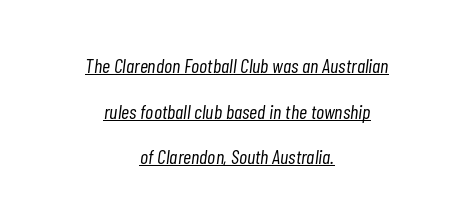
{"italic": "yes", "lean": "right", "slant_degrees": 7, "bold": "no", "underline": "yes", "align": "center", "line_spacing": "loose", "line_spacing_ratio": 2.28, "letter_spacing": "normal", "letter_spacing_em": 0.0, "glyph_px": 20}
